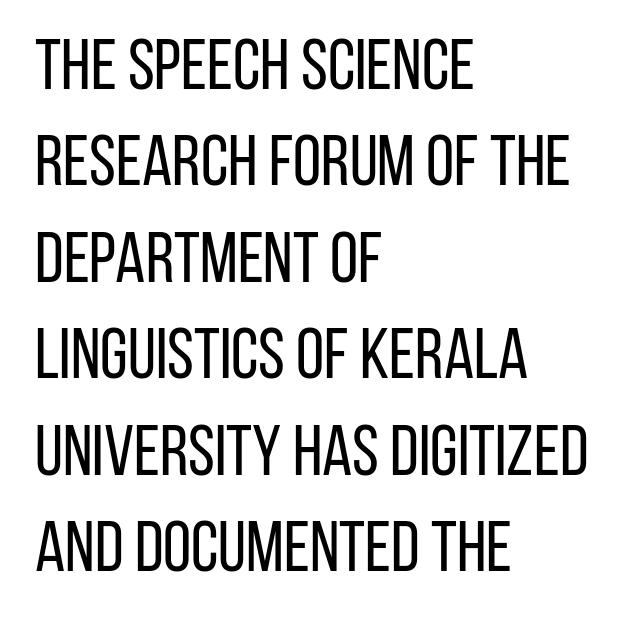
The image shows 72 px regular-weight, condensed sans-serif type, upright; set left-aligned, normal line spacing (1.34x), normal letter spacing, not underlined; low stroke contrast and a large x-height.
